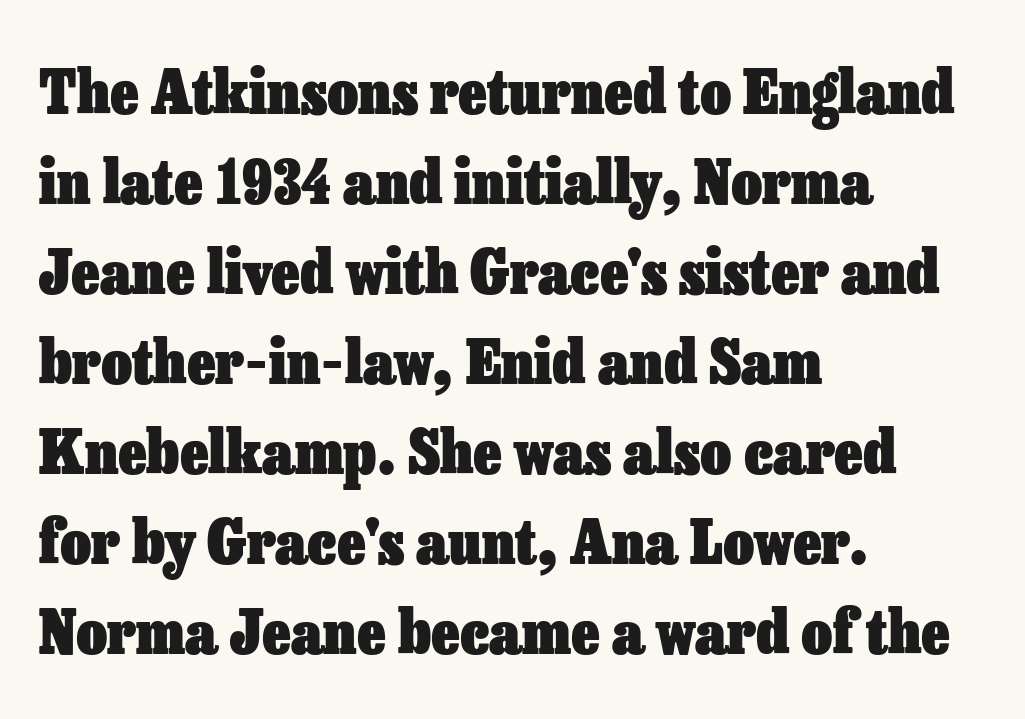
{"italic": "no", "bold": "yes", "weight": "heavy", "width": "normal", "stroke_contrast": "low", "x_height": "medium", "monospaced": "no", "underline": "no", "align": "left", "line_spacing": "normal", "line_spacing_ratio": 1.5, "letter_spacing": "normal", "letter_spacing_em": 0.0, "glyph_px": 60}
